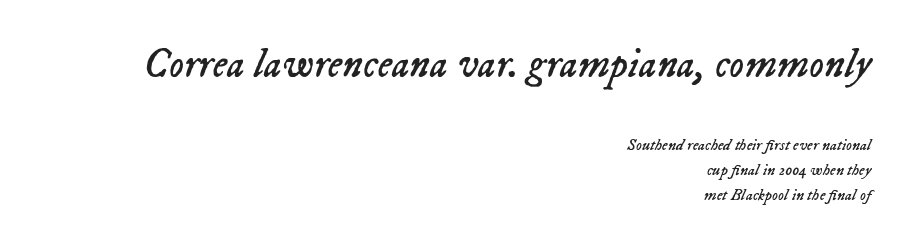
The letters are slanted; this is an italic face. You get the large type first, then a drop to smaller type. Layout note: lines flush right. No word sits above an underline. Stroke thickness stays within the range of a standard reading face or lighter.
